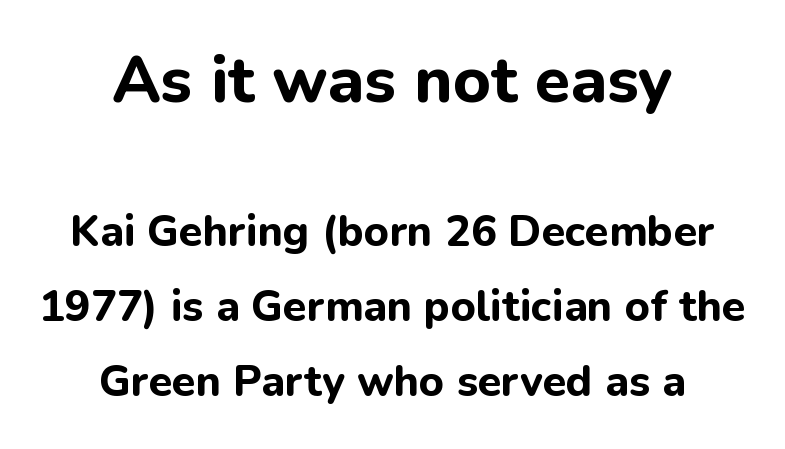
Q: Is the text bold? A: Yes.
Q: Is the text italic (slanted)? A: No, it is upright.
Q: Is the typeface a serif or a sans-serif typeface? A: Sans-serif.
Q: Is the text underlined? A: No.
Q: How is the paragraph aligned? A: Centered.
Q: Is the spacing between letters normal or unusually wide? A: Normal.
Q: Which block of text is set in a larger size, the first (top) or the second (bottom)? A: The first (top) one.
Q: Width (condensed, normal, or wide)? A: Normal.
Q: Stroke contrast? A: Low.
Q: x-height? A: Medium.
Q: Monospaced? A: No.
